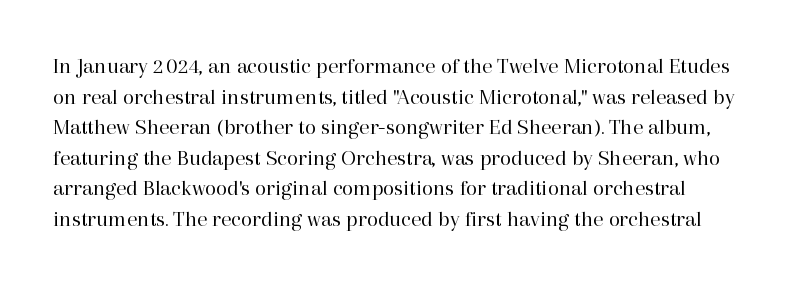
Q: Is the text bold? A: No.
Q: Is the text italic (slanted)? A: No, it is upright.
Q: Is the text underlined? A: No.
Q: Is the spacing between letters normal or unusually wide? A: Normal.
Q: Is the spacing between lines tight, normal or loose? A: Normal.
